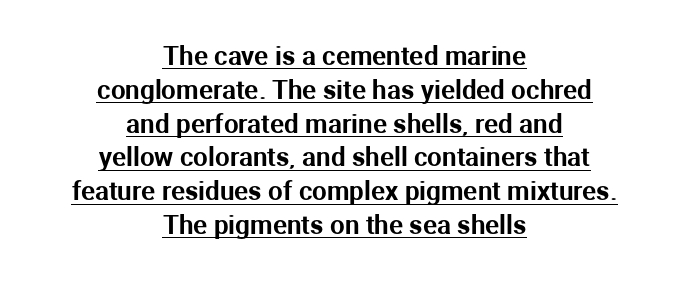
Q: Is the text italic (slanted)? A: No, it is upright.
Q: Is the text underlined? A: Yes.
Q: How is the paragraph aligned? A: Centered.
Q: Is the spacing between letters normal or unusually wide? A: Normal.
Q: Is the spacing between lines tight, normal or loose? A: Normal.
